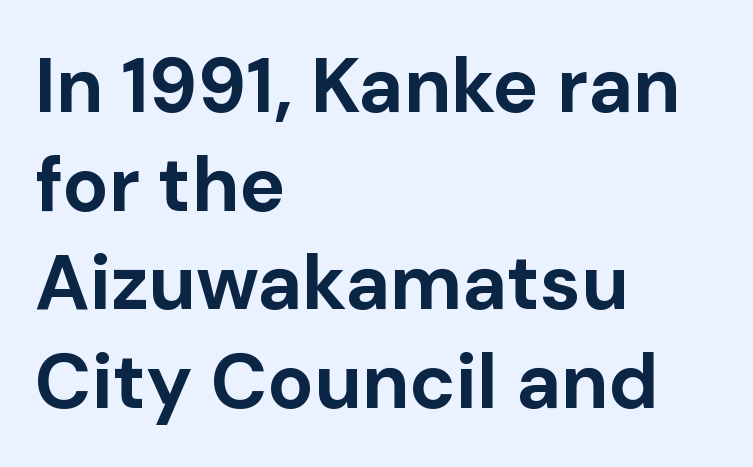
{"serif": "no", "italic": "no", "bold": "yes", "weight": "bold", "width": "normal", "stroke_contrast": "low", "x_height": "medium", "monospaced": "no", "underline": "no", "align": "left", "line_spacing": "normal", "line_spacing_ratio": 1.28, "letter_spacing": "normal", "letter_spacing_em": 0.0, "glyph_px": 77}
